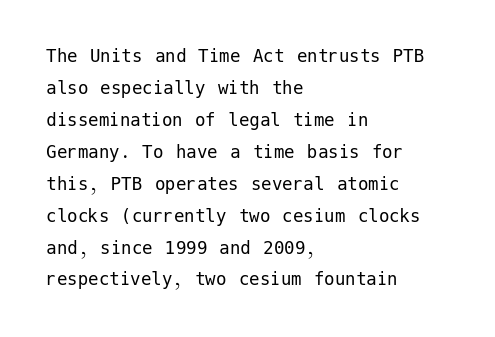
{"italic": "no", "bold": "no", "underline": "no", "align": "left", "line_spacing": "normal", "line_spacing_ratio": 1.52, "letter_spacing": "normal", "letter_spacing_em": 0.0, "glyph_px": 21}
